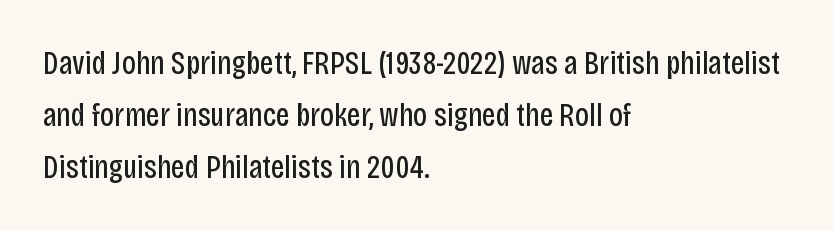
{"serif": "no", "italic": "no", "bold": "no", "weight": "regular", "width": "condensed", "stroke_contrast": "low", "x_height": "large", "monospaced": "no", "underline": "no", "align": "left", "line_spacing": "normal", "line_spacing_ratio": 1.57, "letter_spacing": "normal", "letter_spacing_em": 0.0, "glyph_px": 33}
